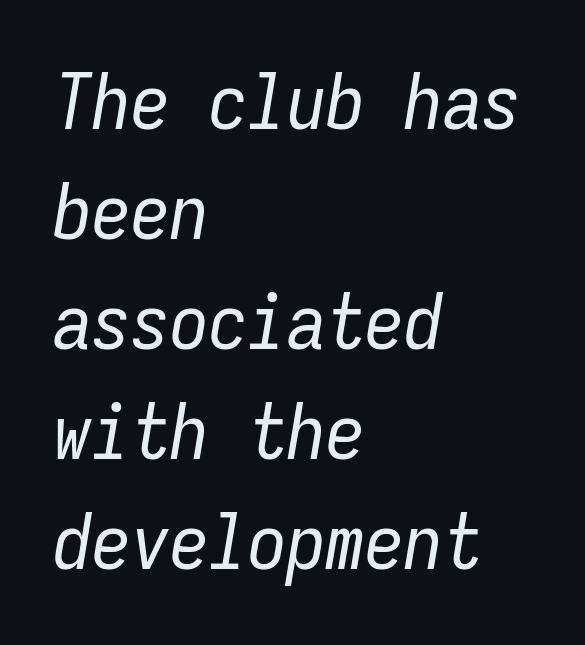
Q: Is the text bold? A: No.
Q: Is the text italic (slanted)? A: Yes, it leans right by about 9 degrees.
Q: Is the text underlined? A: No.
Q: How is the paragraph aligned? A: Left-aligned.
Q: Is the spacing between letters normal or unusually wide? A: Normal.
Q: Is the spacing between lines tight, normal or loose? A: Normal.
Q: Width (condensed, normal, or wide)? A: Condensed.
Q: Stroke contrast? A: Low.
Q: x-height? A: Medium.
Q: Monospaced? A: Yes.
